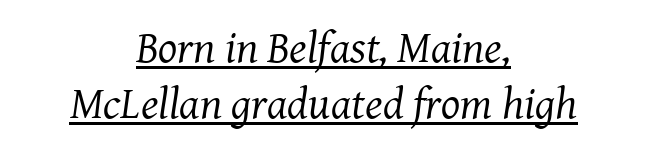
{"serif": "yes", "italic": "yes", "lean": "right", "slant_degrees": 8, "bold": "no", "weight": "regular", "width": "normal", "stroke_contrast": "medium", "x_height": "medium", "monospaced": "no", "underline": "yes", "align": "center", "line_spacing_ratio": 1.24, "letter_spacing": "normal", "letter_spacing_em": 0.0, "glyph_px": 45}
